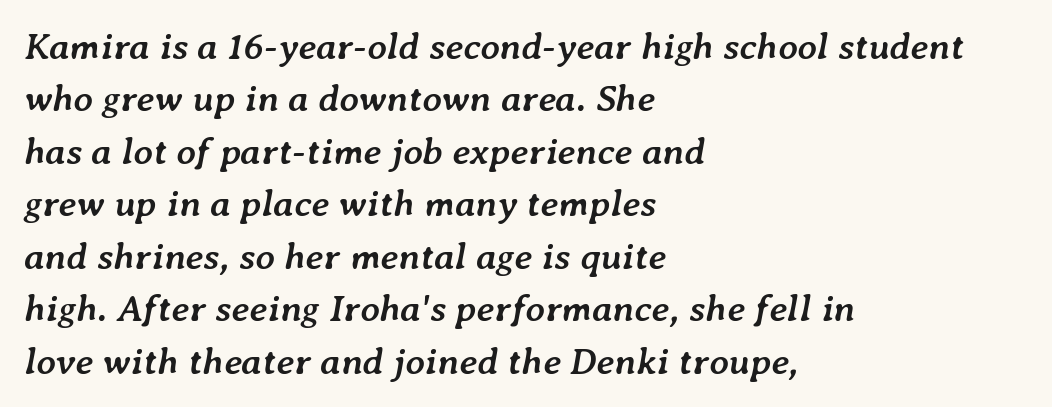
The image shows 38 px semibold type, italic (leaning right); set left-aligned, normal line spacing (1.38x), normal letter spacing, not underlined; low stroke contrast and a medium x-height.
